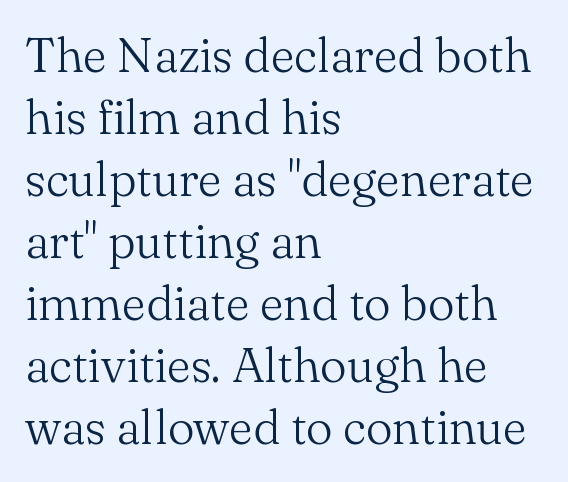
The passage shown is not bold in any degree. You could not count columns in this text — the font is proportionally spaced. Characters follow at the spacing the type designer built in. A typesetter would call this leading conventional body-copy spacing. These lines are composed in type with serifs. Plain, unruled lines of type.
